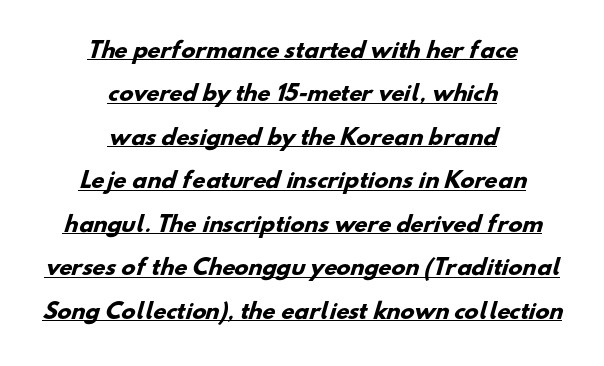
The image shows 21 px bold type; set centered, loose line spacing (2.07x), normal letter spacing, underlined.
